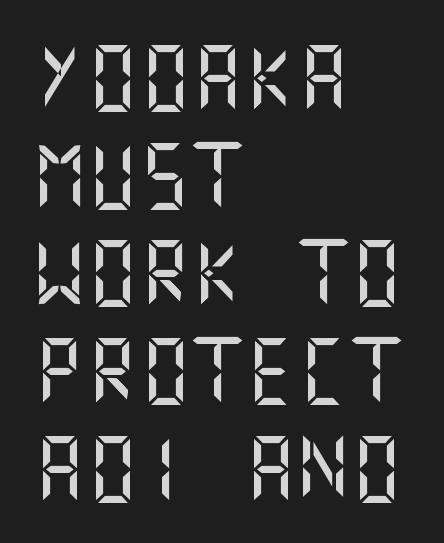
Q: Is the text italic (slanted)? A: No, it is upright.
Q: Is the typeface a serif or a sans-serif typeface? A: Sans-serif.
Q: Is the text underlined? A: No.
Q: How is the paragraph aligned? A: Left-aligned.
Q: Is the spacing between letters normal or unusually wide? A: Normal.
Q: Is the spacing between lines tight, normal or loose? A: Normal.
Q: Width (condensed, normal, or wide)? A: Normal.
Q: Stroke contrast? A: Medium.
Q: x-height? A: Large.
